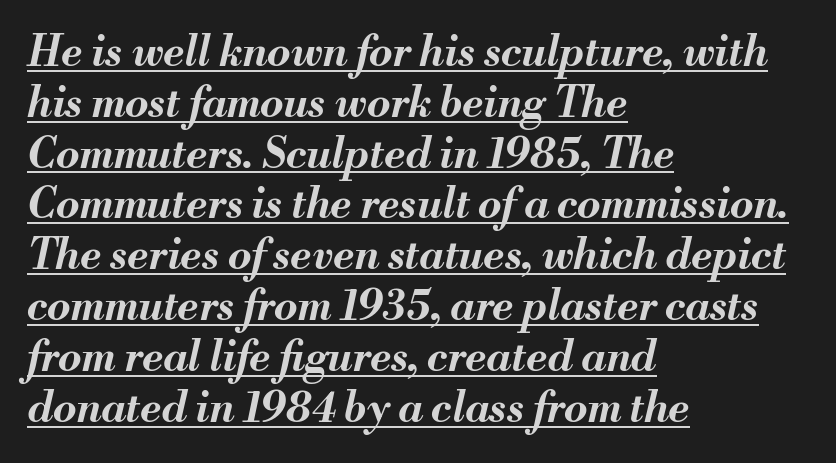
Q: Is the text bold? A: Yes.
Q: Is the text italic (slanted)? A: Yes, it leans right by about 13 degrees.
Q: Is the text underlined? A: Yes.
Q: How is the paragraph aligned? A: Left-aligned.
Q: Is the spacing between letters normal or unusually wide? A: Normal.
Q: Width (condensed, normal, or wide)? A: Normal.
Q: Stroke contrast? A: Medium.
Q: x-height? A: Small.
Q: Monospaced? A: No.
